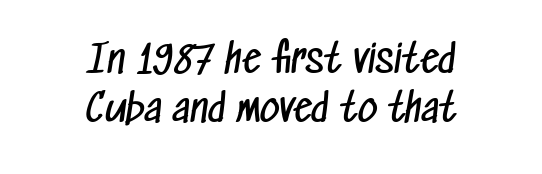
{"serif": "no", "bold": "no", "weight": "regular", "width": "condensed", "stroke_contrast": "low", "x_height": "medium", "monospaced": "no", "underline": "no", "align": "center", "line_spacing": "normal", "line_spacing_ratio": 1.29, "letter_spacing": "normal", "letter_spacing_em": 0.0, "glyph_px": 38}
